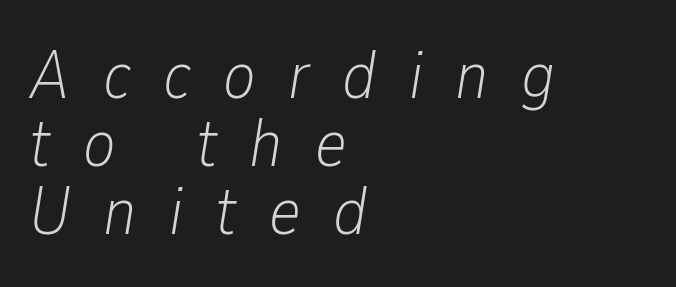
{"italic": "yes", "lean": "right", "slant_degrees": 9, "bold": "no", "weight": "light", "width": "condensed", "stroke_contrast": "low", "x_height": "medium", "monospaced": "no", "underline": "no", "align": "left", "line_spacing": "tight", "line_spacing_ratio": 1.0, "letter_spacing": "wide", "letter_spacing_em": 0.48, "glyph_px": 68}
